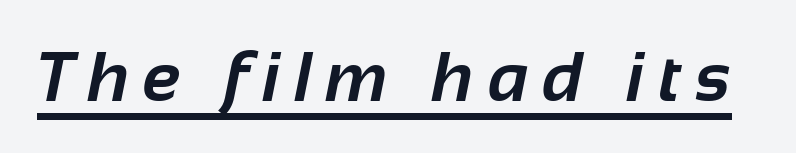
The face used here is a sans, in the tradition of grotesques and geometrics. These characters rest on top of a visible drawn line. The letters are spread apart with noticeably loose tracking. These lines are rendered in a variable-pitch font. Its strokes are broad and dark, the hallmark of bold type.
